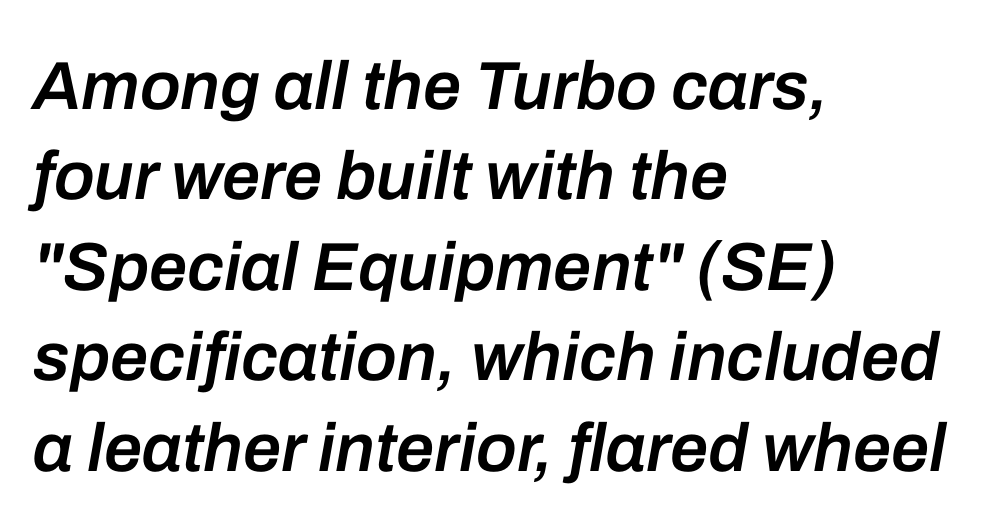
Q: Is the text bold? A: Semi-bold.
Q: Is the text italic (slanted)? A: Yes, it leans right by about 10 degrees.
Q: Is the text underlined? A: No.
Q: How is the paragraph aligned? A: Left-aligned.
Q: Is the spacing between letters normal or unusually wide? A: Normal.
Q: Is the spacing between lines tight, normal or loose? A: Normal.
Q: Width (condensed, normal, or wide)? A: Normal.
Q: Stroke contrast? A: Low.
Q: x-height? A: Medium.
Q: Monospaced? A: No.
